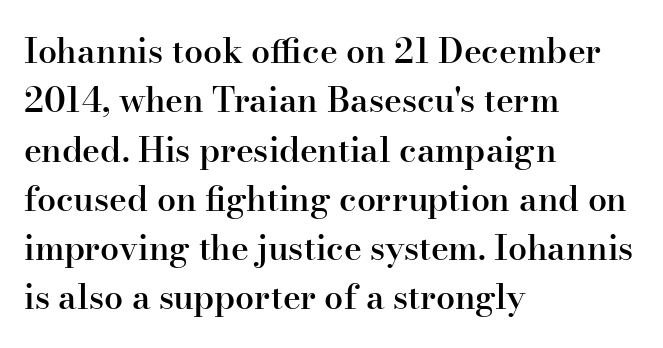
{"serif": "yes", "italic": "no", "bold": "semi", "weight": "semibold", "width": "normal", "stroke_contrast": "high", "x_height": "small", "monospaced": "no", "underline": "no", "align": "left", "line_spacing": "normal", "line_spacing_ratio": 1.45, "letter_spacing": "normal", "letter_spacing_em": 0.0, "glyph_px": 34}
